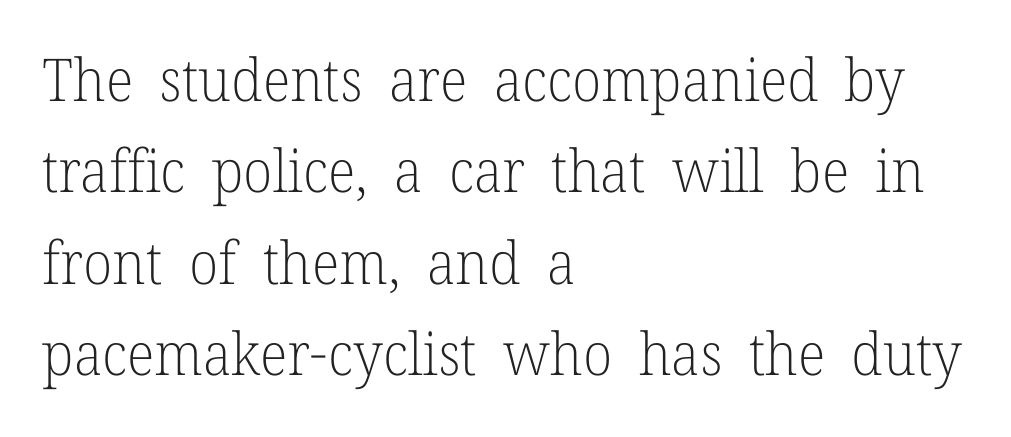
{"serif": "yes", "italic": "no", "bold": "no", "weight": "light", "width": "normal", "stroke_contrast": "low", "x_height": "medium", "monospaced": "no", "underline": "no", "align": "left", "line_spacing": "normal", "line_spacing_ratio": 1.55, "letter_spacing": "normal", "letter_spacing_em": 0.0, "glyph_px": 59}
